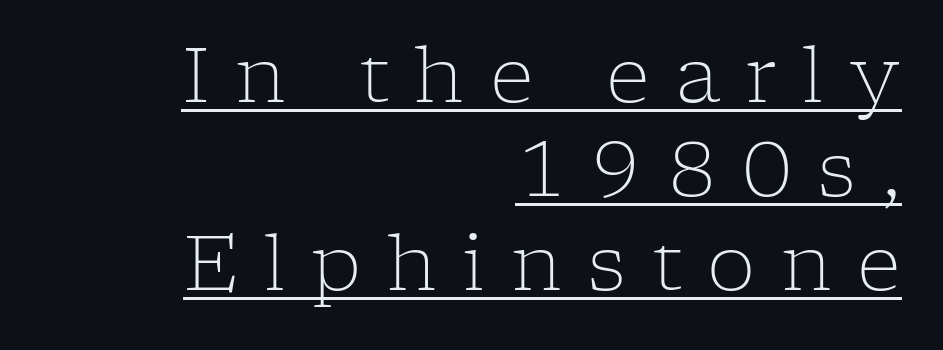
The image shows 77 px light serif type, upright; set right-aligned, line spacing 1.22x, unusually wide letter spacing (+0.33 em), underlined; low stroke contrast and a medium x-height.
